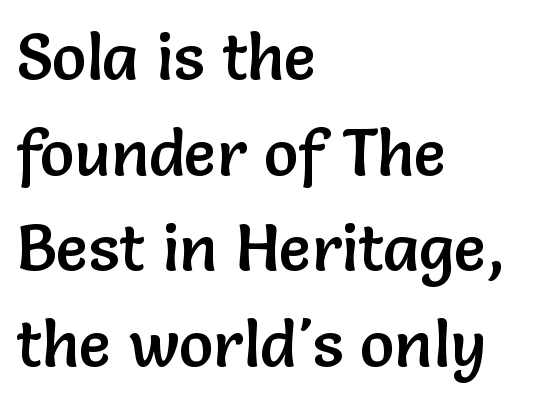
The image shows 65 px sans-serif type, upright; set left-aligned, normal line spacing (1.47x), normal letter spacing, not underlined; low stroke contrast and a medium x-height.
